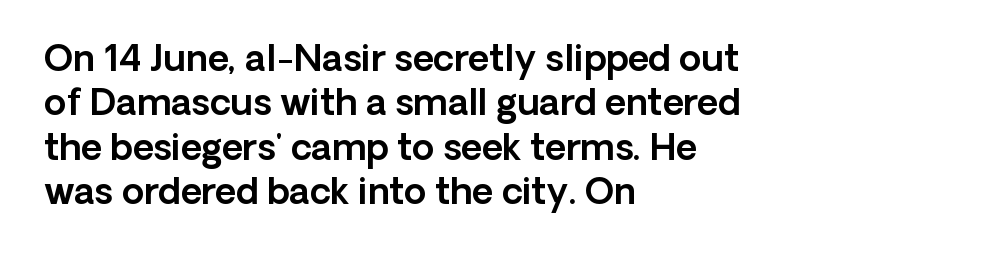
{"serif": "no", "italic": "no", "width": "normal", "x_height": "medium", "monospaced": "no", "underline": "no", "align": "left", "line_spacing_ratio": 1.23, "letter_spacing": "normal", "letter_spacing_em": 0.0, "glyph_px": 36}
